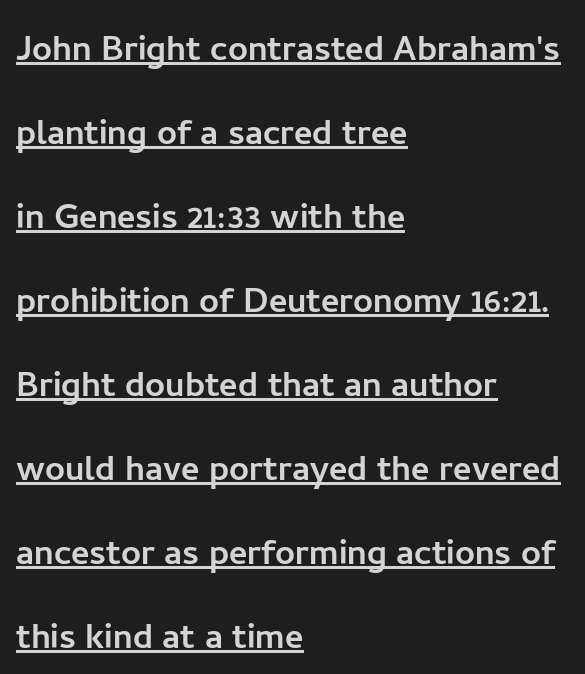
Q: Is the text italic (slanted)? A: No, it is upright.
Q: Is the typeface a serif or a sans-serif typeface? A: Sans-serif.
Q: Is the text underlined? A: Yes.
Q: How is the paragraph aligned? A: Left-aligned.
Q: Is the spacing between letters normal or unusually wide? A: Normal.
Q: Is the spacing between lines tight, normal or loose? A: Loose.
Q: Width (condensed, normal, or wide)? A: Normal.
Q: Stroke contrast? A: Low.
Q: x-height? A: Medium.
Q: Monospaced? A: No.
